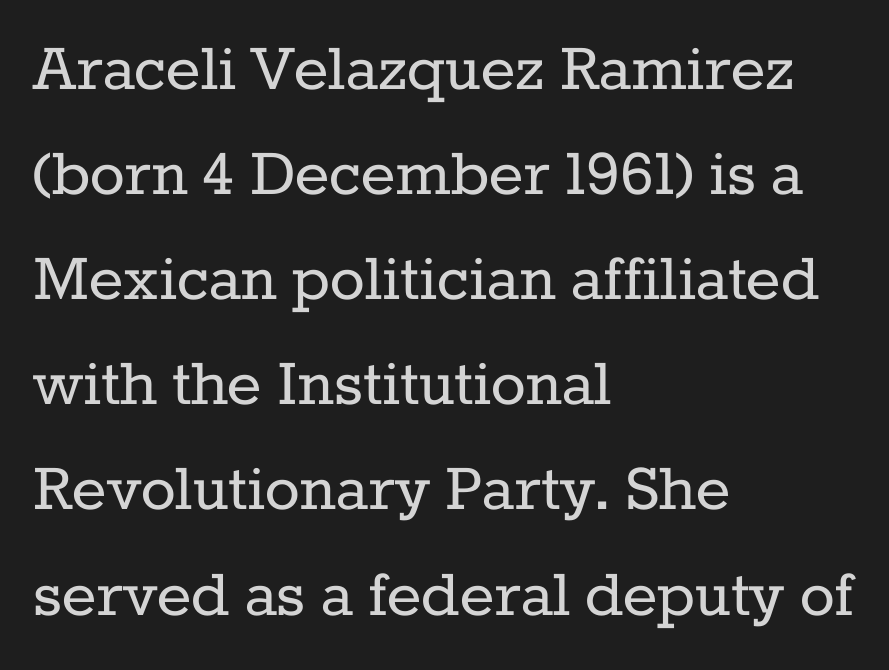
You can tell it's not italic because the verticals are truly vertical. Interline gaps are of average width in this sample. Each word holds together tightly as a unit, with standard inter-letter gaps. Leftover space on each line is placed entirely after the last word. Type style note: has serifs. No word sits above an underline.
